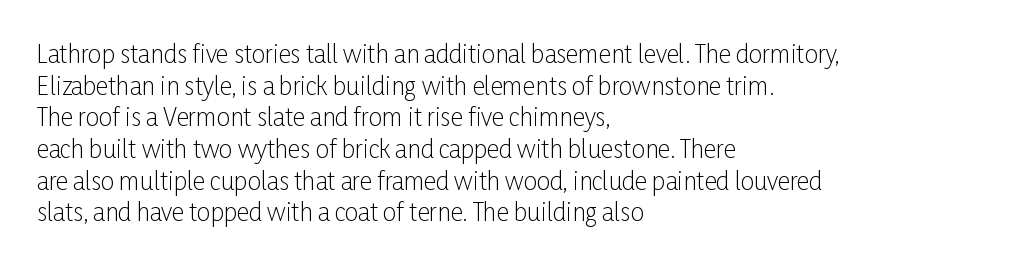
Q: Is the text bold? A: No.
Q: Is the text italic (slanted)? A: No, it is upright.
Q: Is the text underlined? A: No.
Q: How is the paragraph aligned? A: Left-aligned.
Q: Is the spacing between letters normal or unusually wide? A: Normal.
Q: Is the spacing between lines tight, normal or loose? A: Normal.
